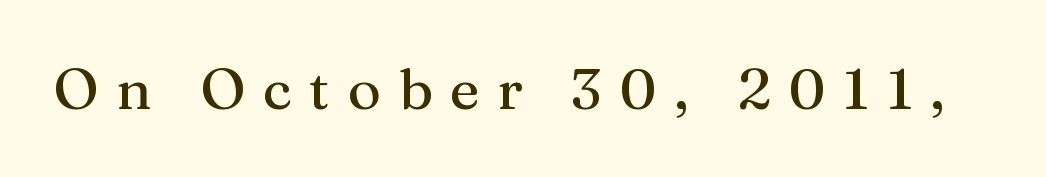
The image shows 57 px serif type, upright; set unusually wide letter spacing (+0.31 em), not underlined; medium stroke contrast and a medium x-height.
